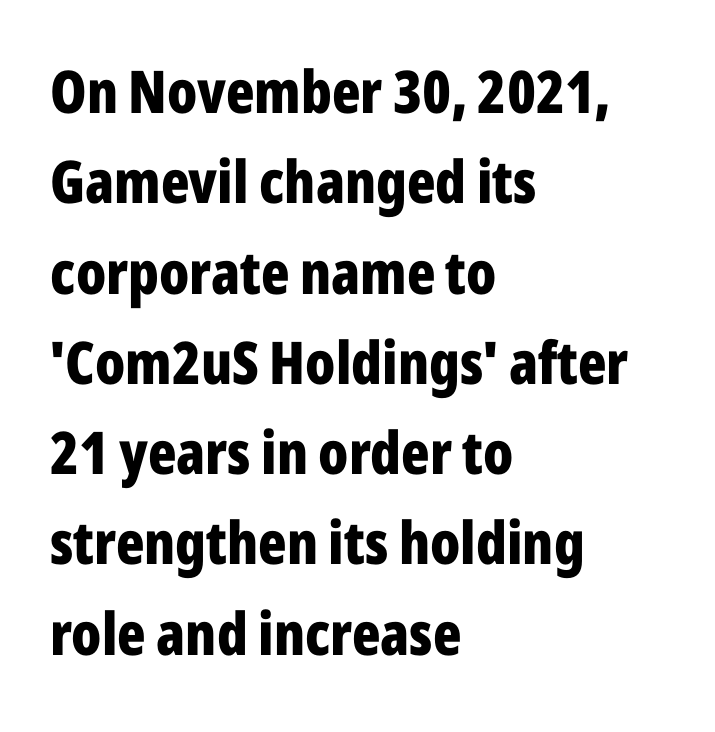
Q: Is the text bold? A: Yes.
Q: Is the text italic (slanted)? A: No, it is upright.
Q: Is the typeface a serif or a sans-serif typeface? A: Sans-serif.
Q: Is the text underlined? A: No.
Q: How is the paragraph aligned? A: Left-aligned.
Q: Is the spacing between letters normal or unusually wide? A: Normal.
Q: Is the spacing between lines tight, normal or loose? A: Normal.
Q: Width (condensed, normal, or wide)? A: Condensed.
Q: Stroke contrast? A: Low.
Q: x-height? A: Medium.
Q: Monospaced? A: No.
